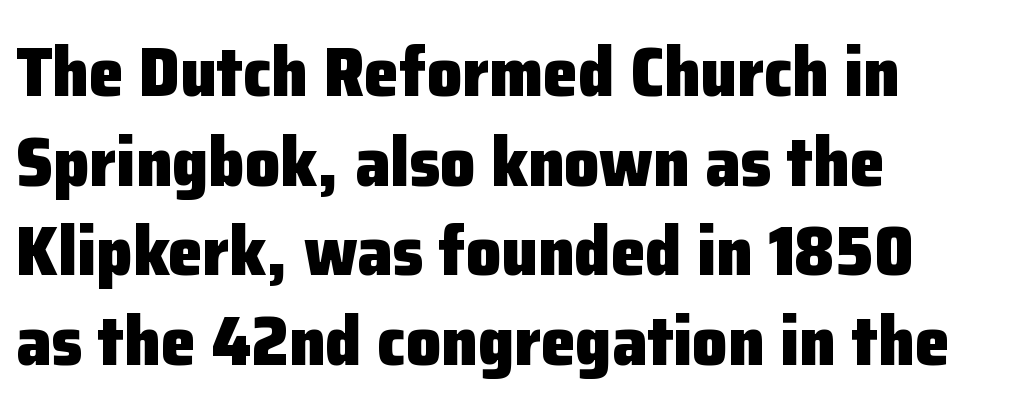
The image shows 70 px heavy sans-serif type, upright; set left-aligned, normal line spacing (1.28x), normal letter spacing, not underlined; low stroke contrast and a medium x-height.
